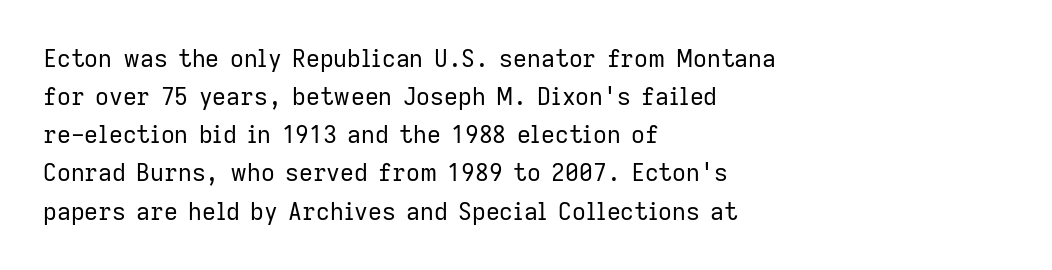
Q: Is the text bold? A: No.
Q: Is the text italic (slanted)? A: No, it is upright.
Q: Is the text underlined? A: No.
Q: How is the paragraph aligned? A: Left-aligned.
Q: Is the spacing between letters normal or unusually wide? A: Normal.
Q: Is the spacing between lines tight, normal or loose? A: Normal.
